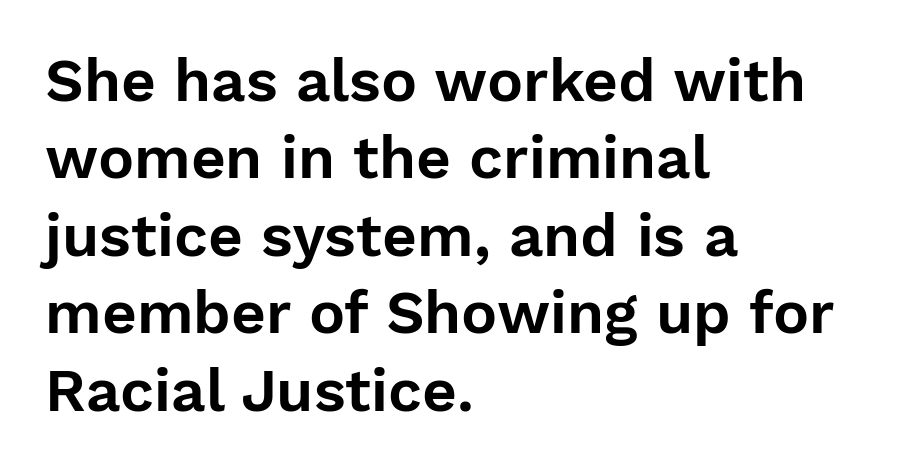
How are the letters spaced? Ordinarily, with no added tracking. Descenders hang freely into open space. A typesetter would mark this as roman, not italic. Every row of glyphs begins at an identical x-position on the left. Letterform terminals end flat and unadorned throughout the passage.
